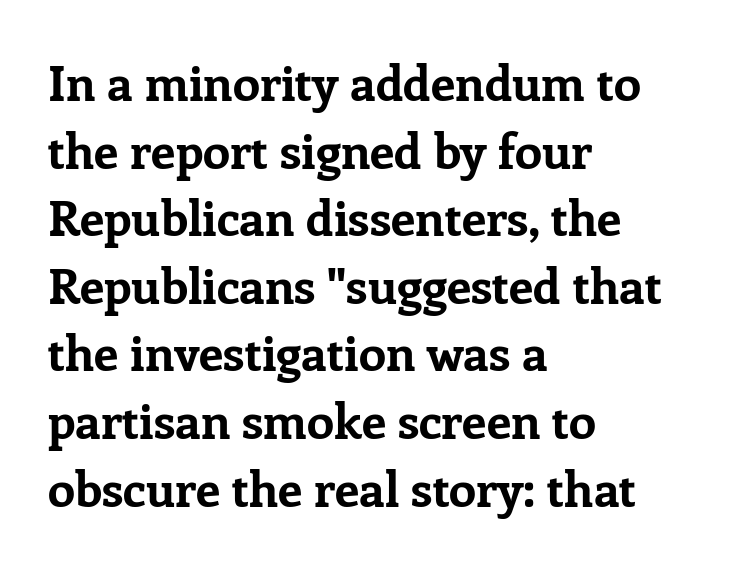
{"serif": "yes", "italic": "no", "bold": "yes", "weight": "bold", "width": "normal", "stroke_contrast": "low", "x_height": "medium", "monospaced": "no", "underline": "no", "align": "left", "line_spacing": "normal", "line_spacing_ratio": 1.38, "letter_spacing": "normal", "letter_spacing_em": 0.0, "glyph_px": 49}
